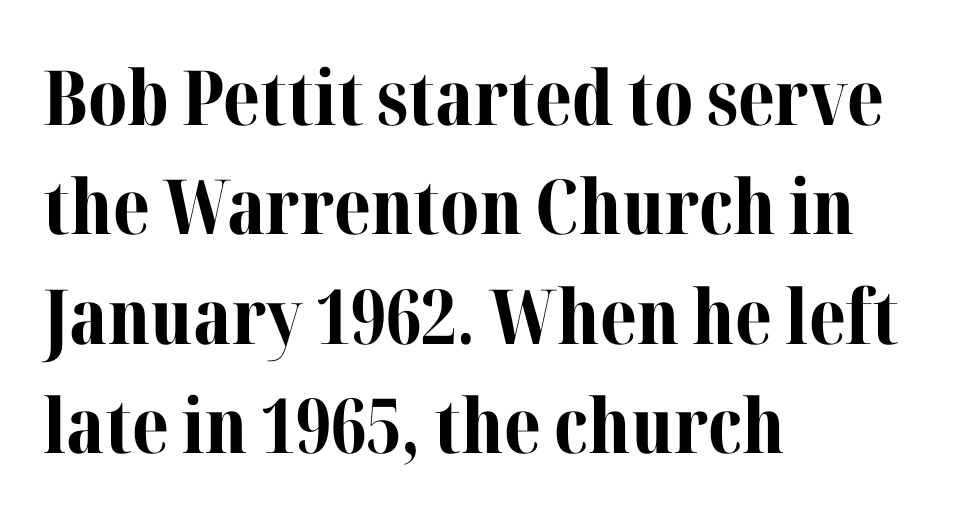
Q: Is the text bold? A: Yes.
Q: Is the text italic (slanted)? A: No, it is upright.
Q: Is the typeface a serif or a sans-serif typeface? A: Serif.
Q: Is the text underlined? A: No.
Q: How is the paragraph aligned? A: Left-aligned.
Q: Is the spacing between letters normal or unusually wide? A: Normal.
Q: Is the spacing between lines tight, normal or loose? A: Normal.
Q: Width (condensed, normal, or wide)? A: Normal.
Q: Stroke contrast? A: Medium.
Q: x-height? A: Medium.
Q: Monospaced? A: No.
